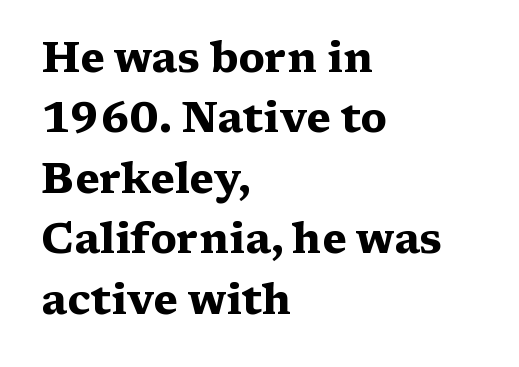
Is this a fixed-width face? No — the glyphs have proportional, varying widths. Old-style or modern, the face here clearly has serifs. Unlike italic type, these characters show no tilt at all. The area under the type is left untouched. What stands out about the letter spacing? Nothing — it is the standard amount.
